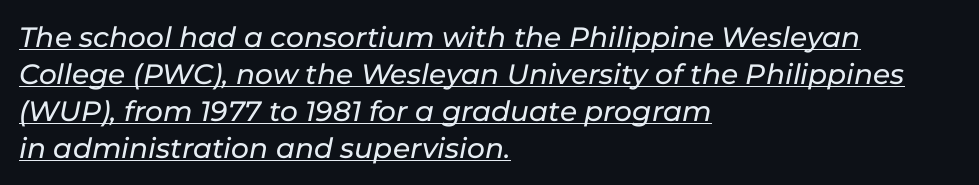
{"italic": "yes", "lean": "right", "slant_degrees": 11, "width": "normal", "stroke_contrast": "low", "x_height": "medium", "monospaced": "no", "underline": "yes", "align": "left", "line_spacing": "normal", "line_spacing_ratio": 1.32, "letter_spacing": "normal", "letter_spacing_em": 0.0, "glyph_px": 28}
